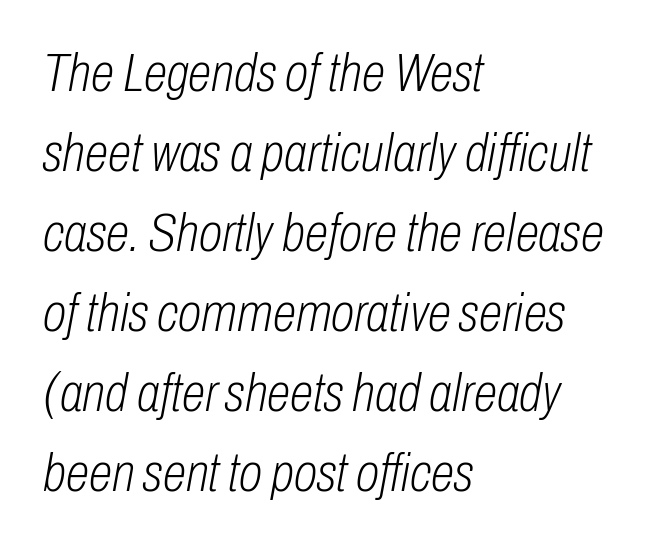
The image shows 54 px light, condensed type, italic (leaning right); set left-aligned, normal line spacing (1.48x), normal letter spacing, not underlined; low stroke contrast and a medium x-height.
